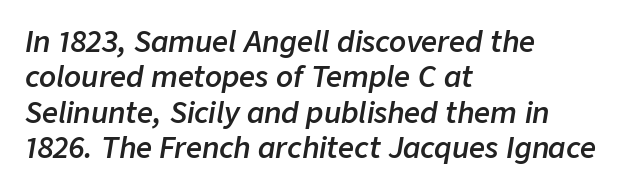
Q: Is the text bold? A: Semi-bold.
Q: Is the text italic (slanted)? A: Yes, it leans right by about 9 degrees.
Q: Is the text underlined? A: No.
Q: How is the paragraph aligned? A: Left-aligned.
Q: Is the spacing between letters normal or unusually wide? A: Normal.
Q: Is the spacing between lines tight, normal or loose? A: Normal.
Q: Width (condensed, normal, or wide)? A: Normal.
Q: Stroke contrast? A: Low.
Q: x-height? A: Medium.
Q: Monospaced? A: No.
